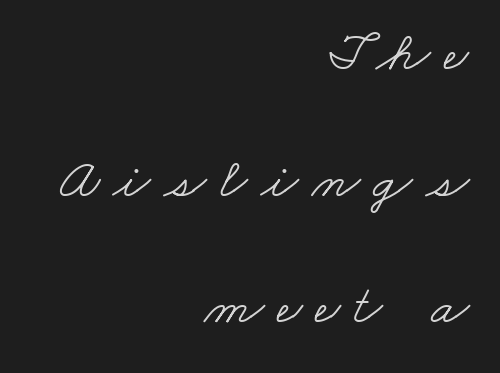
The image shows 56 px light, wide serif type; set right-aligned, loose line spacing (2.26x), unusually wide letter spacing (+0.23 em), not underlined; low stroke contrast and a small x-height.
